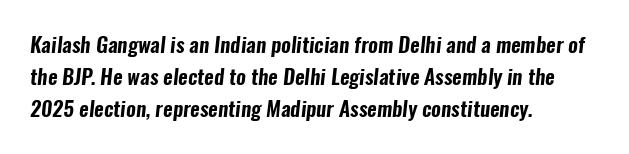
The image shows 21 px text type; set left-aligned, normal line spacing (1.53x), normal letter spacing, not underlined.
